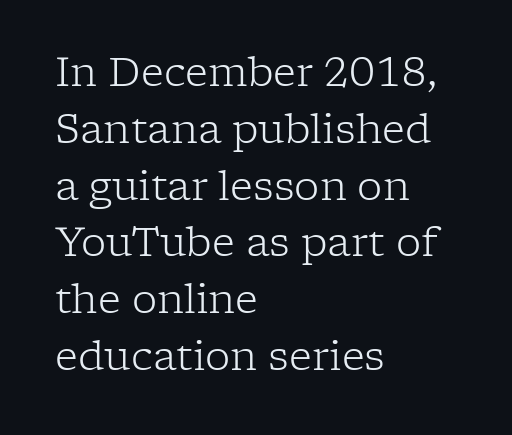
The image shows 40 px light serif type, upright; set left-aligned, normal line spacing (1.42x), normal letter spacing, not underlined; low stroke contrast and a medium x-height.
